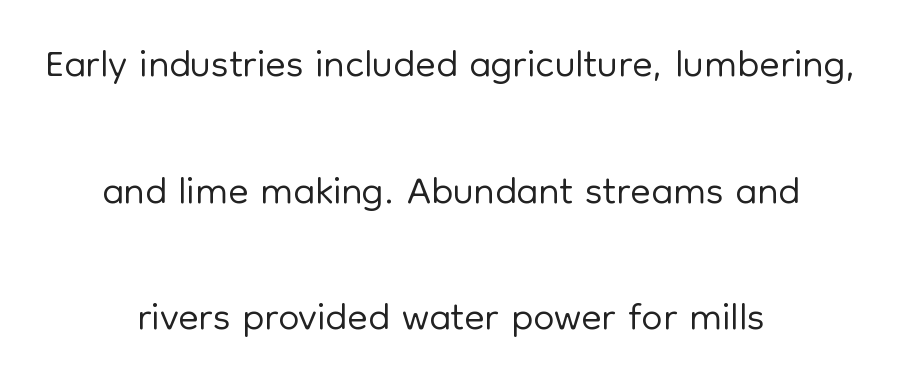
{"serif": "no", "italic": "no", "bold": "no", "weight": "light", "width": "normal", "stroke_contrast": "low", "x_height": "medium", "monospaced": "no", "underline": "no", "align": "center", "line_spacing": "loose", "line_spacing_ratio": 2.11, "letter_spacing": "normal", "letter_spacing_em": 0.0, "glyph_px": 60}
